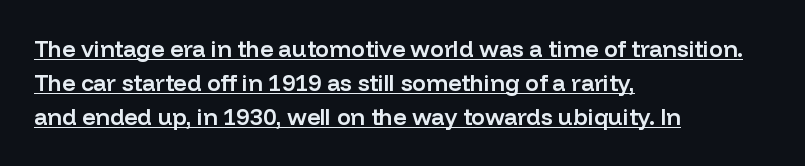
Q: Is the text bold? A: Semi-bold.
Q: Is the text italic (slanted)? A: No, it is upright.
Q: Is the text underlined? A: Yes.
Q: How is the paragraph aligned? A: Left-aligned.
Q: Is the spacing between letters normal or unusually wide? A: Normal.
Q: Is the spacing between lines tight, normal or loose? A: Normal.
